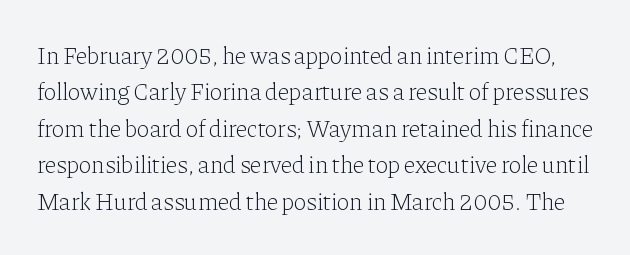
{"italic": "no", "bold": "no", "underline": "no", "line_spacing": "normal", "line_spacing_ratio": 1.52, "letter_spacing": "normal", "letter_spacing_em": 0.0, "glyph_px": 24}
